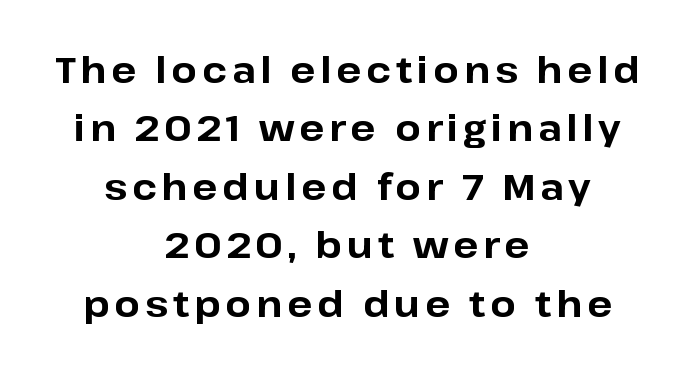
{"serif": "no", "italic": "no", "bold": "yes", "weight": "bold", "width": "normal", "stroke_contrast": "low", "x_height": "medium", "monospaced": "no", "underline": "no", "align": "center", "line_spacing": "normal", "line_spacing_ratio": 1.58, "glyph_px": 37}
